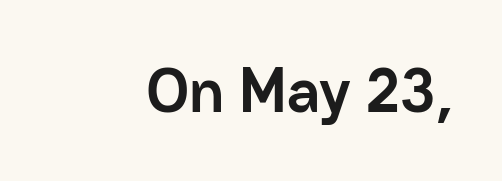
{"serif": "no", "italic": "no", "bold": "yes", "weight": "semibold", "width": "normal", "stroke_contrast": "low", "x_height": "medium", "monospaced": "no", "underline": "no", "letter_spacing": "normal", "letter_spacing_em": 0.0, "glyph_px": 62}
